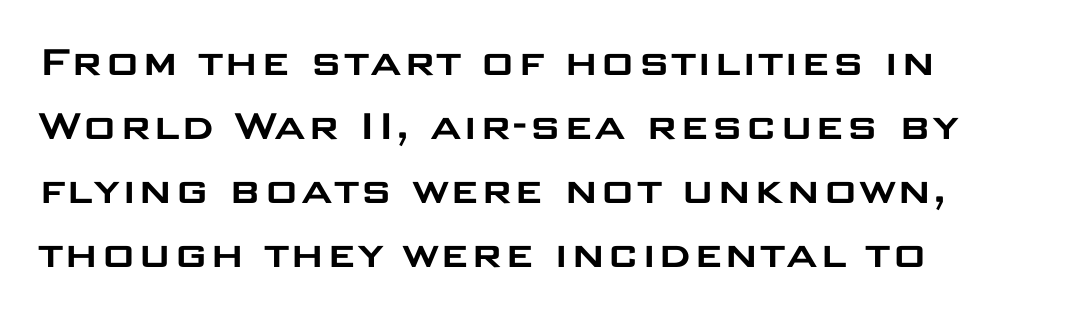
Q: Is the text italic (slanted)? A: No, it is upright.
Q: Is the typeface a serif or a sans-serif typeface? A: Sans-serif.
Q: Is the text underlined? A: No.
Q: How is the paragraph aligned? A: Left-aligned.
Q: Is the spacing between letters normal or unusually wide? A: Normal.
Q: Is the spacing between lines tight, normal or loose? A: Normal.
Q: Width (condensed, normal, or wide)? A: Wide.
Q: Stroke contrast? A: Low.
Q: x-height? A: Large.
Q: Monospaced? A: No.
